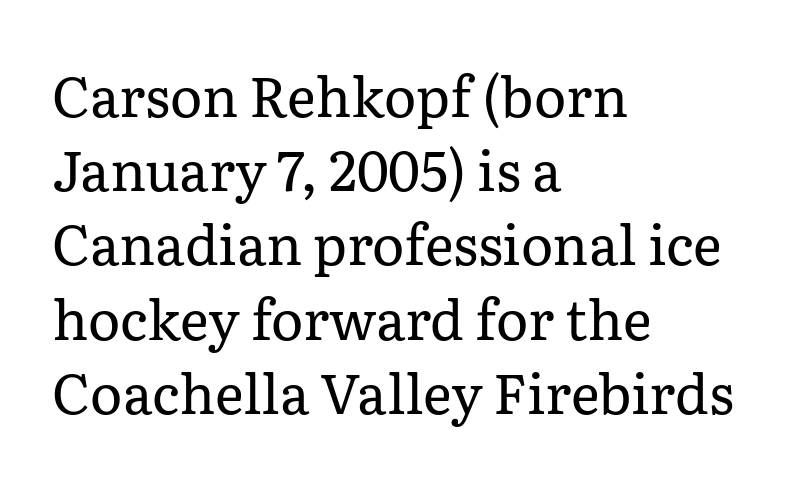
{"serif": "yes", "italic": "no", "bold": "no", "weight": "regular", "width": "normal", "stroke_contrast": "low", "x_height": "medium", "monospaced": "no", "underline": "no", "align": "left", "line_spacing": "normal", "line_spacing_ratio": 1.35, "letter_spacing": "normal", "letter_spacing_em": 0.0, "glyph_px": 55}
